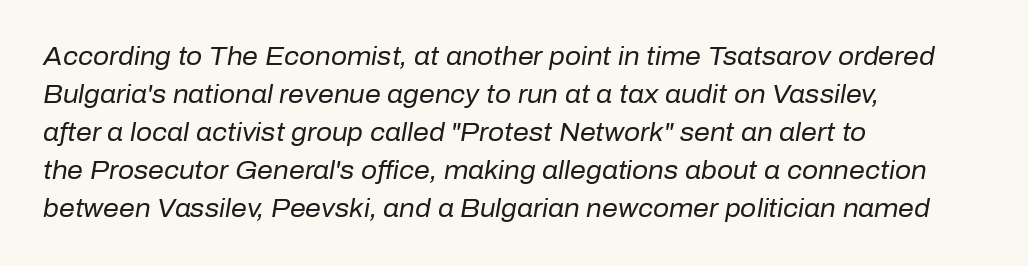
The image shows 25 px text type, italic (leaning right); set left-aligned, normal line spacing (1.52x), normal letter spacing, not underlined.
